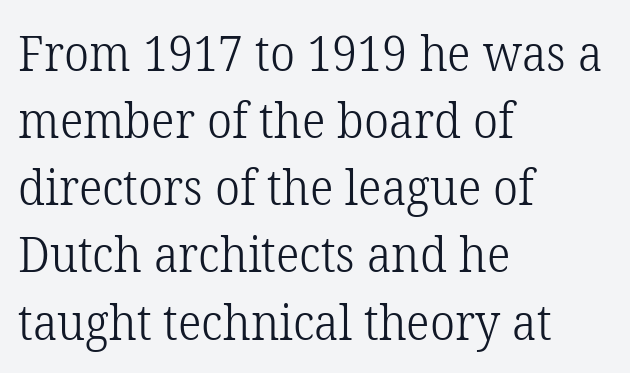
Character widths vary here, with narrow letters taking less room than wide ones. Quick note: underline off. Italic: no, the glyphs are upright roman. Does the type have serifs? Yes, each stem ends in a small foot. In CSS terms this would be text-align: left.
